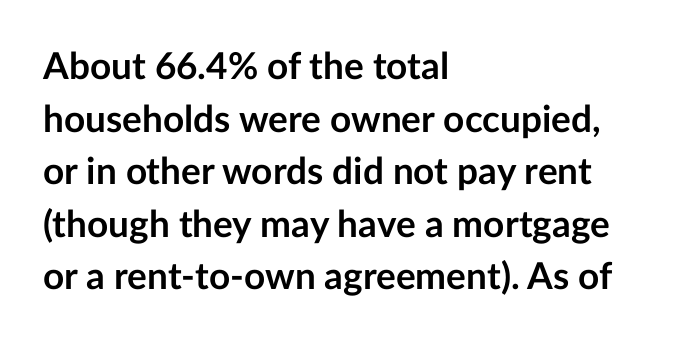
What weight is shown? A full bold with thick strokes. The typesetter chose a ragged-right arrangement here. Check where the strokes stop: nothing finishes them off — pure sans. Leading matches the norm, producing a regular column. Unlike italic type, these characters show no tilt at all.
